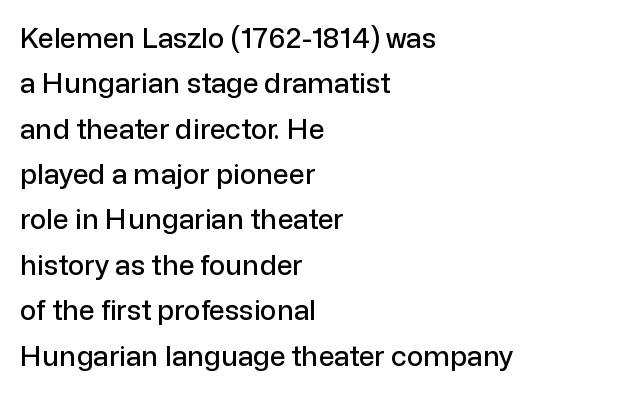
The image shows 28 px sans-serif type, upright; set left-aligned, normal line spacing (1.62x), normal letter spacing, not underlined; low stroke contrast and a medium x-height.
